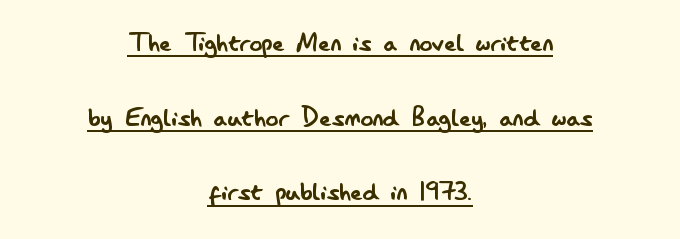
The image shows 32 px regular-weight, condensed sans-serif type, upright; set centered, loose line spacing (2.33x), normal letter spacing, underlined; low stroke contrast and a small x-height.
